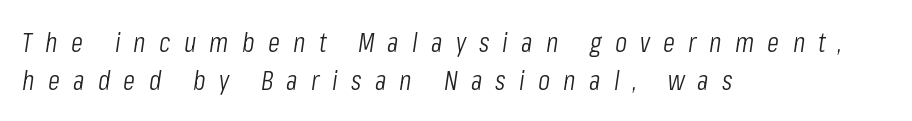
{"italic": "yes", "lean": "right", "slant_degrees": 8, "bold": "no", "weight": "light", "width": "condensed", "stroke_contrast": "low", "x_height": "medium", "monospaced": "no", "underline": "no", "align": "left", "line_spacing": "normal", "line_spacing_ratio": 1.35, "letter_spacing": "wide", "letter_spacing_em": 0.47, "glyph_px": 28}
